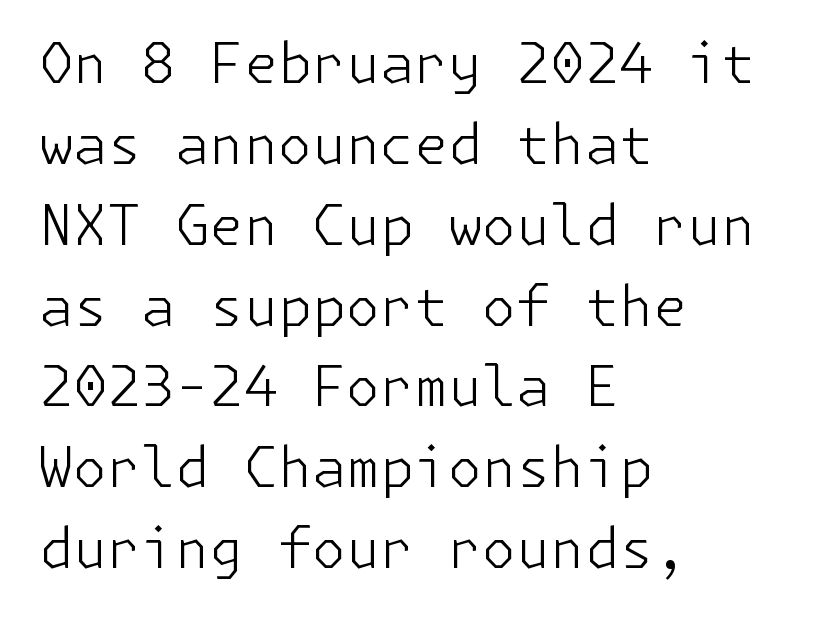
Look at the bottom of the vertical strokes: they stop flat, with no serifs. Descenders hang freely into open space. If you drew a line through each stem, it would be perfectly vertical. The strokes carry an ordinary text weight at most. Spacing between characters is what you'd get straight out of the box.
